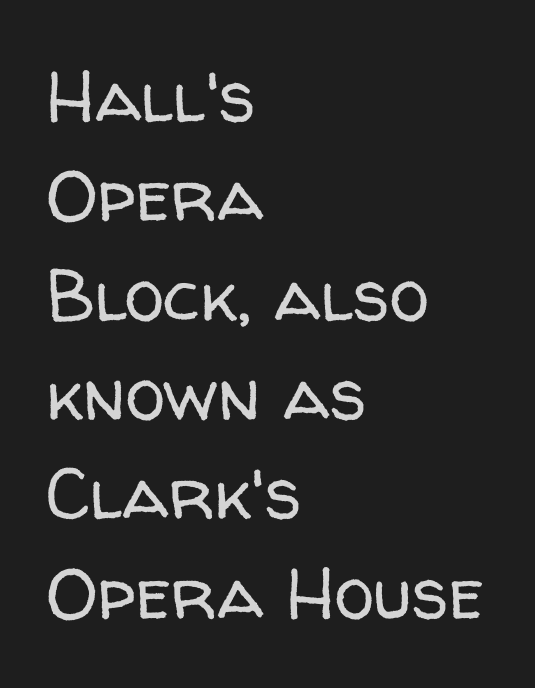
Interline gaps are of average width in this sample. Anything drawn beneath the words? Only blank space. Nothing unusual about the tracking: characters are spaced as the font intends. Does the type have serifs? No, each stem ends abruptly. Stem width sits at or under what a default text font uses. Do the characters align in a grid? No, the font is proportional.
